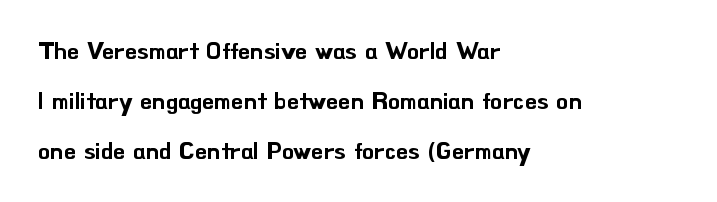
{"italic": "no", "underline": "no", "align": "left", "line_spacing": "loose", "line_spacing_ratio": 2.09, "letter_spacing": "normal", "letter_spacing_em": 0.0, "glyph_px": 24}
